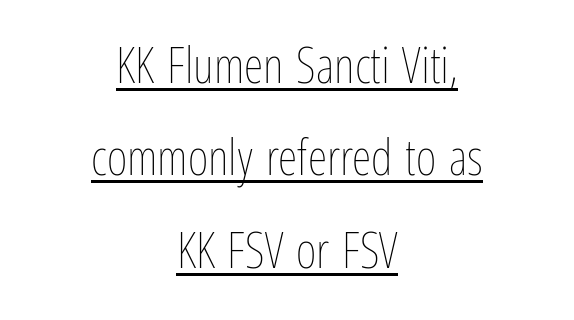
{"italic": "no", "bold": "no", "weight": "thin", "width": "condensed", "stroke_contrast": "low", "x_height": "medium", "monospaced": "no", "underline": "yes", "align": "center", "line_spacing_ratio": 1.85, "letter_spacing": "normal", "letter_spacing_em": 0.0, "glyph_px": 50}
